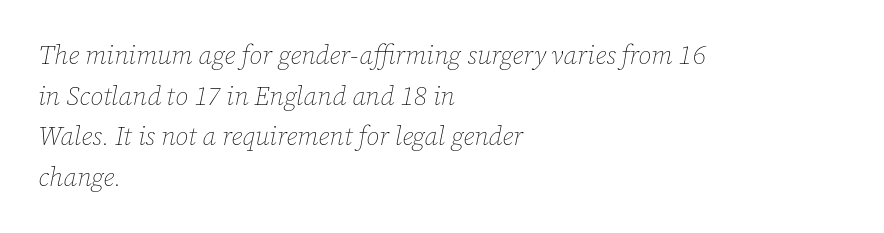
The lines in this sample share a left origin and differ only in where they stop. Just letters on the line, the space beneath them empty. This reads as an unemphasized weight, regular at the heaviest. This block has exactly the height ordinary leading produces.
